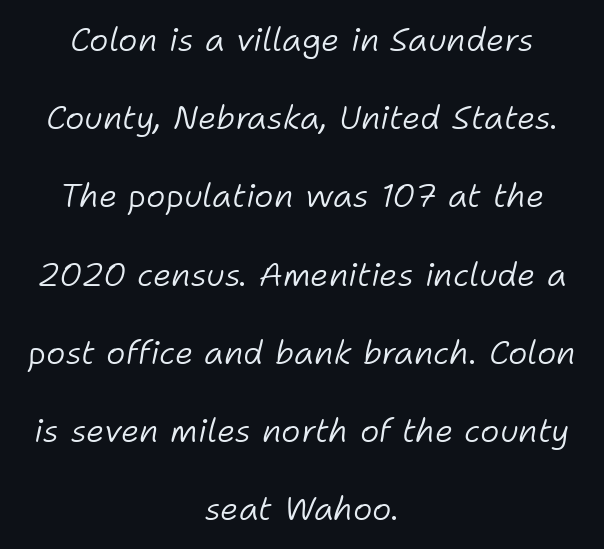
The image shows 33 px light type, italic (leaning right); set centered, loose line spacing (2.37x), normal letter spacing, not underlined; low stroke contrast and a medium x-height.
